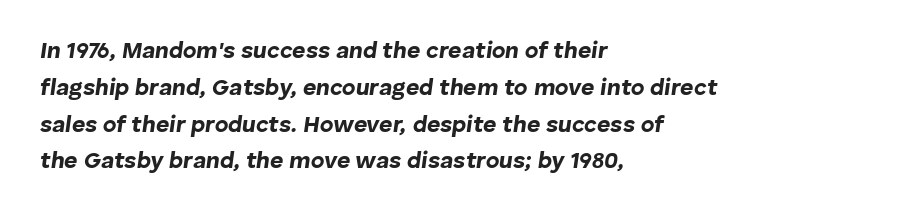
The gap between lines stays unmarked. Students, note that the glyphs here touch the page at normal intervals. The rendering uses a bold face; every stroke is thick and dark. The rendering anchors every line to the left-hand side. Baseline-to-baseline distance is the conventional proportion of letter height. Tall strokes in this sample are angled rather than plumb.
